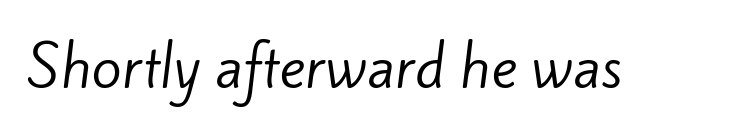
{"serif": "no", "bold": "no", "weight": "regular", "width": "normal", "stroke_contrast": "low", "x_height": "small", "monospaced": "no", "underline": "no", "letter_spacing": "normal", "letter_spacing_em": 0.0, "glyph_px": 55}
